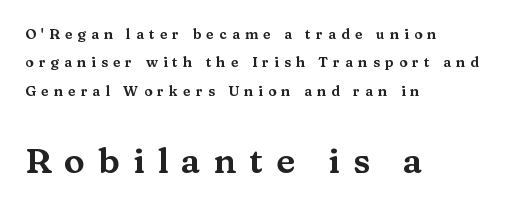
You get the small type first, then a jump to larger type. In CSS terms this would be text-align: left. The letterforms stand isolated, each surrounded by extra space. When letters stand straight like this, we call the style roman or upright. Note the varied advance widths — an 'i' is clearly narrower than an 'm'. The type family on display is of the serif kind.
